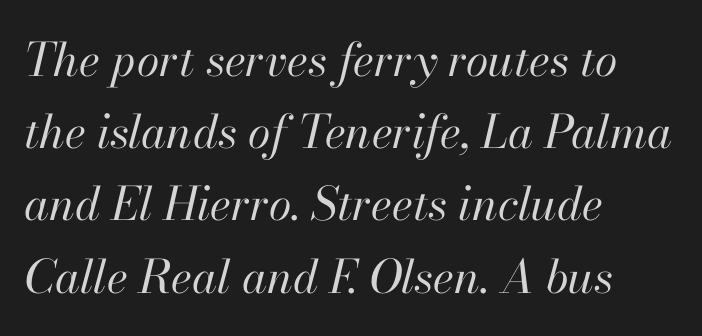
The image shows 46 px regular-weight type, italic (leaning right); set left-aligned, normal line spacing (1.57x), normal letter spacing, not underlined; high stroke contrast and a small x-height.
